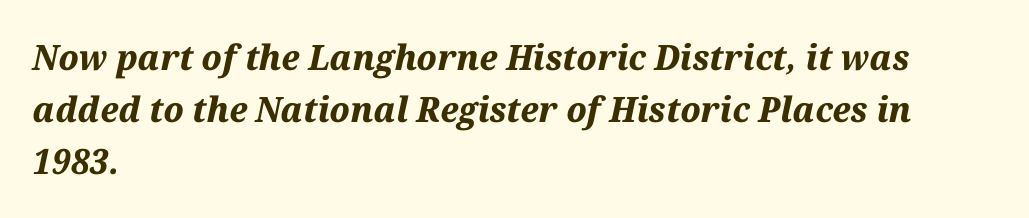
The image shows 35 px bold type, italic (leaning right); set left-aligned, normal line spacing (1.49x), normal letter spacing, not underlined; medium stroke contrast and a medium x-height.
